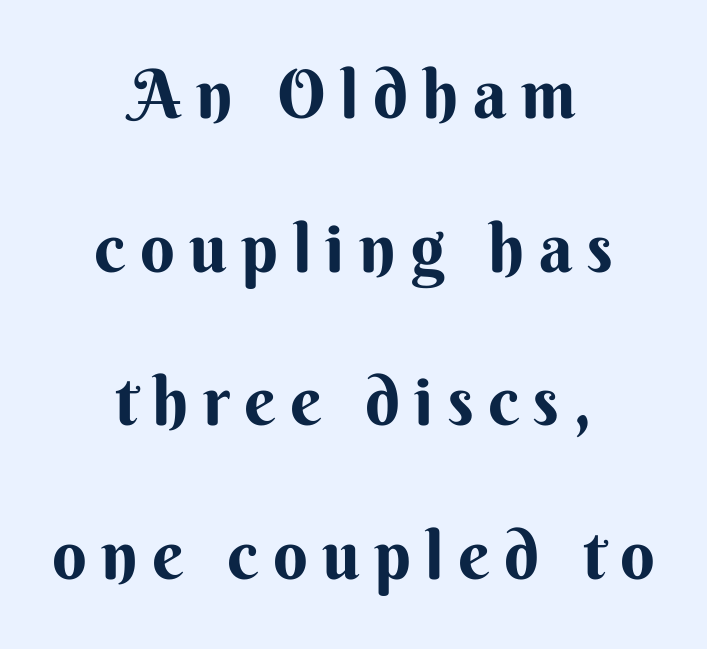
Spacing verdict: proportional, widths tailored to each character. The sample has been set heavy, in full bold. Check under the words: just untouched page. Where is the straight margin? There isn't one; the lines are centered.
